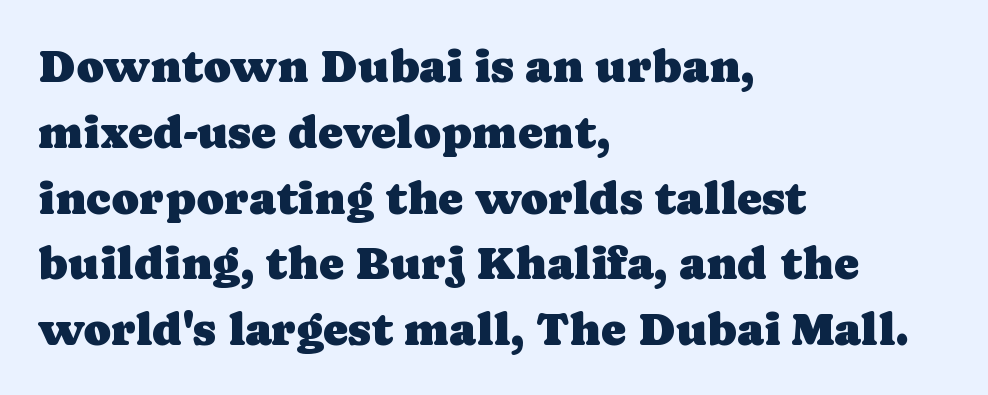
Q: Is the text italic (slanted)? A: No, it is upright.
Q: Is the typeface a serif or a sans-serif typeface? A: Serif.
Q: Is the text underlined? A: No.
Q: How is the paragraph aligned? A: Left-aligned.
Q: Is the spacing between letters normal or unusually wide? A: Normal.
Q: Is the spacing between lines tight, normal or loose? A: Normal.
Q: Width (condensed, normal, or wide)? A: Normal.
Q: Stroke contrast? A: Low.
Q: x-height? A: Medium.
Q: Monospaced? A: No.
